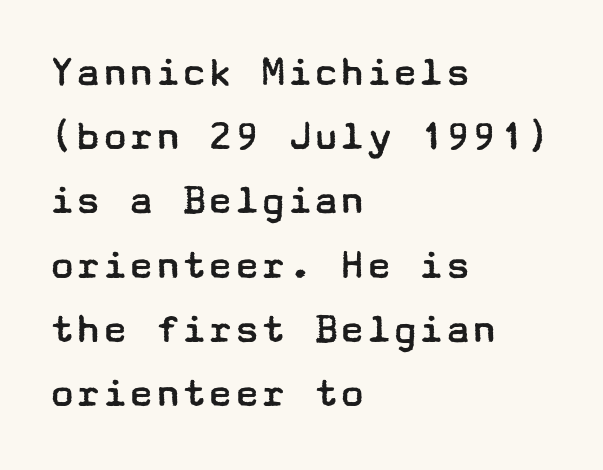
Q: Is the text bold? A: No.
Q: Is the text italic (slanted)? A: No, it is upright.
Q: Is the typeface a serif or a sans-serif typeface? A: Sans-serif.
Q: Is the text underlined? A: No.
Q: How is the paragraph aligned? A: Left-aligned.
Q: Is the spacing between letters normal or unusually wide? A: Normal.
Q: Is the spacing between lines tight, normal or loose? A: Normal.
Q: Width (condensed, normal, or wide)? A: Wide.
Q: Stroke contrast? A: Low.
Q: x-height? A: Medium.
